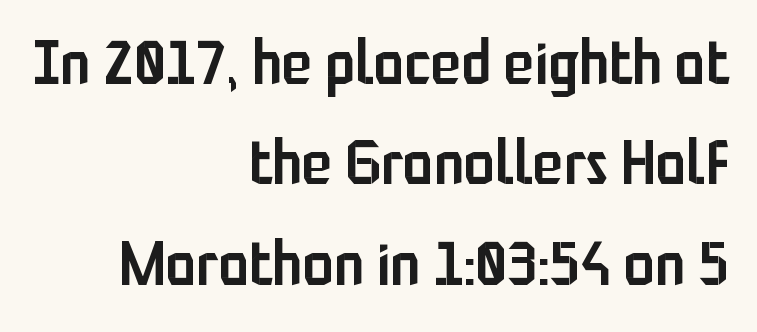
Style check: upright. If you drew a ruler down the right edge, every line would touch it. Letters rest on an invisible, unmarked baseline. Are there feet on the stems? There aren't — it's a sans.
